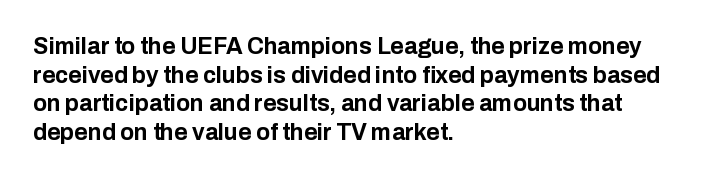
Every character sits straight up, as roman type does. Stroke thickness is high; the sample reads as a true bold. Inter-character spacing is left at the font's built-in metrics. Casual observation: everything's shoved over to the left. The specimen omits any rule beneath the text block's lines.
